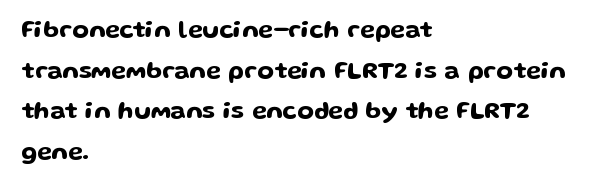
The block of text has a typical density, with ordinary space between rows. The paragraph shown leans on its left margin. Descenders are the only things crossing below the line. Nothing unusual about the tracking: characters are spaced as the font intends. These lines were composed using upright roman letters.
